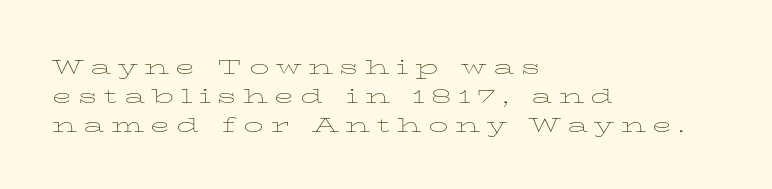
{"italic": "no", "bold": "no", "underline": "no", "align": "left", "line_spacing": "tight", "line_spacing_ratio": 1.11, "letter_spacing": "wide", "letter_spacing_em": 0.25, "glyph_px": 26}
